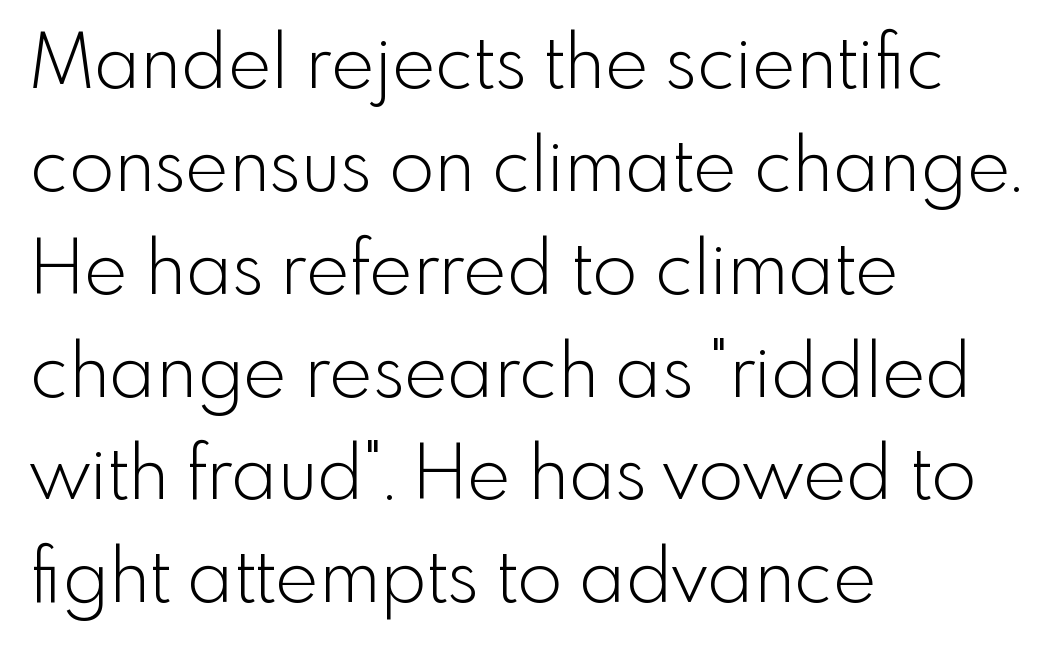
The image shows 74 px light sans-serif type, upright; set left-aligned, normal line spacing (1.39x), normal letter spacing, not underlined; a small x-height.
